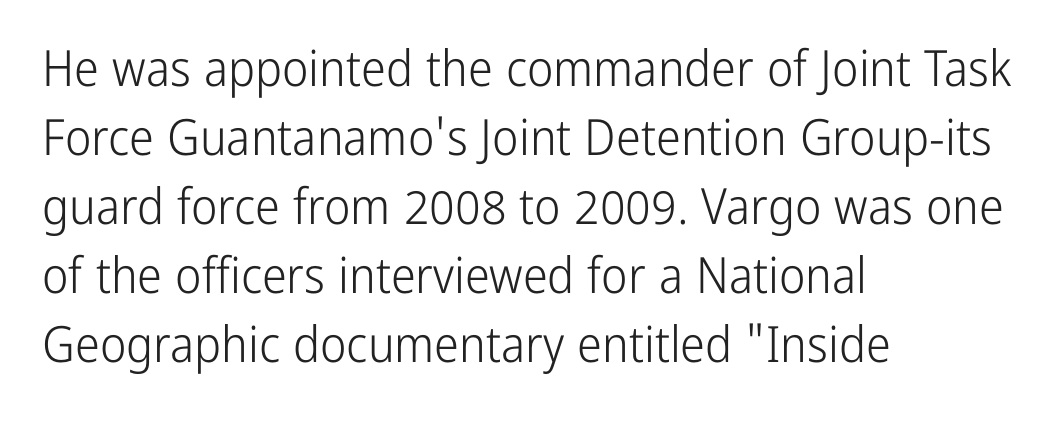
The image shows 50 px light, condensed sans-serif type, upright; set left-aligned, normal line spacing (1.38x), normal letter spacing, not underlined; low stroke contrast and a medium x-height.
